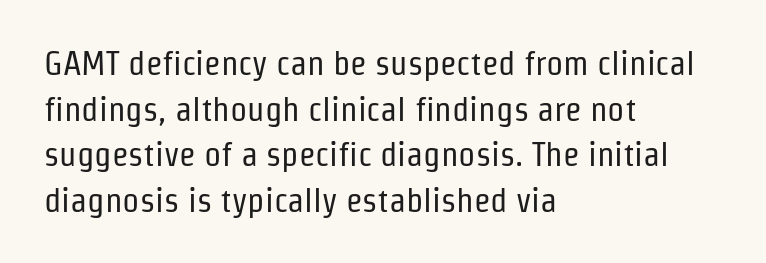
The image shows 34 px regular-weight, condensed sans-serif type, upright; set left-aligned, normal line spacing (1.34x), normal letter spacing, not underlined; low stroke contrast and a medium x-height.
